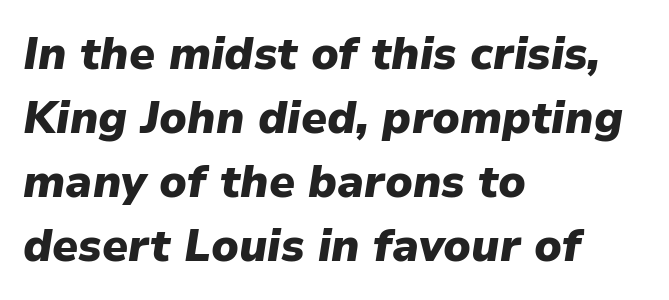
A classic flush-left, rag-right setting is used for this passage. Look at the tracking — it's just the regular setting, nothing added. Baseline-to-baseline distance is the conventional proportion of letter height. Spacing verdict: proportional, widths tailored to each character.
